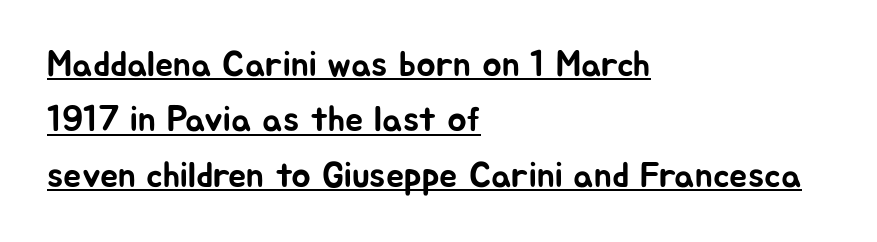
The image shows 36 px sans-serif type, upright; set left-aligned, normal line spacing (1.54x), normal letter spacing, underlined; low stroke contrast and a medium x-height.
